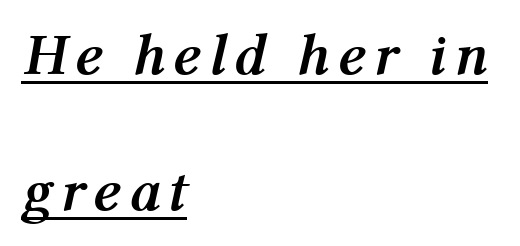
The image shows 59 px semibold type, italic (leaning right); set left-aligned, loose line spacing (2.3x), underlined; medium stroke contrast and a medium x-height.
